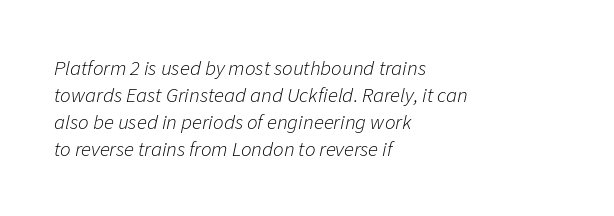
The image shows 21 px text type, italic (leaning right); set left-aligned, normal line spacing (1.28x), normal letter spacing, not underlined.
